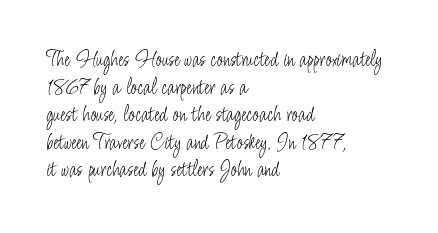
{"bold": "no", "underline": "no", "align": "left", "line_spacing_ratio": 1.2, "letter_spacing": "normal", "letter_spacing_em": 0.0, "glyph_px": 23}
